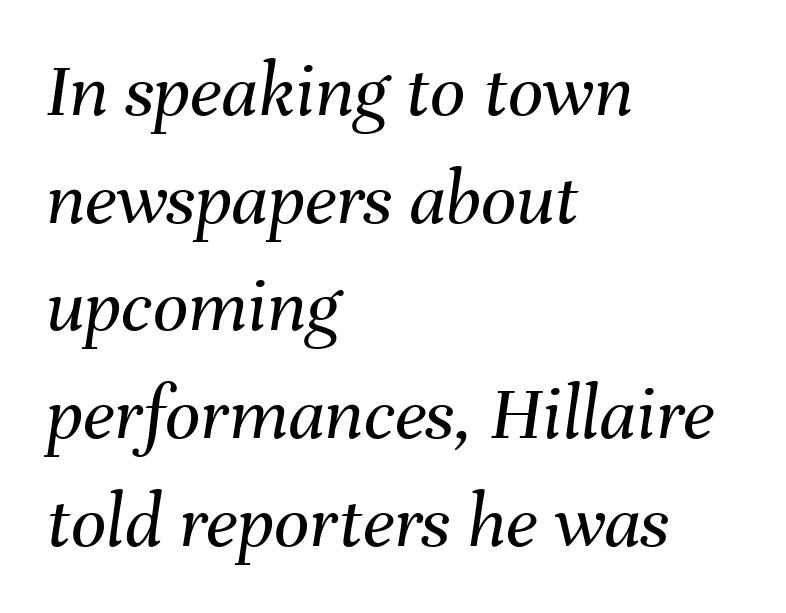
{"italic": "yes", "lean": "right", "slant_degrees": 8, "bold": "no", "weight": "regular", "width": "normal", "stroke_contrast": "medium", "x_height": "medium", "monospaced": "no", "underline": "no", "align": "left", "line_spacing": "normal", "line_spacing_ratio": 1.38, "letter_spacing": "normal", "letter_spacing_em": 0.0, "glyph_px": 78}
